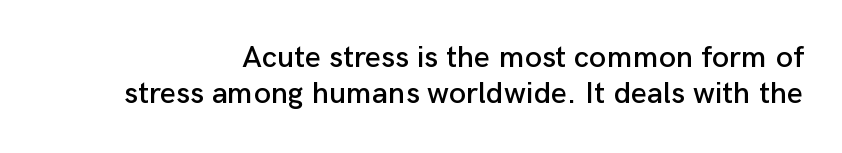
The image shows 31 px sans-serif type, upright; set line spacing 1.17x, normal letter spacing, not underlined; low stroke contrast and a medium x-height.
